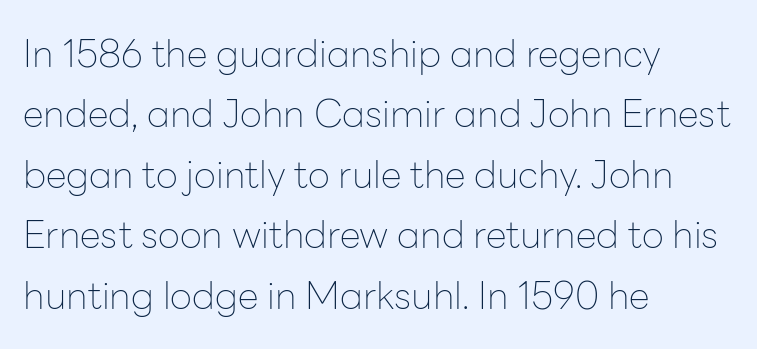
This rendering employs a face without finishing strokes, i.e., a sans-serif. These lines are rendered in a variable-pitch font. Nope, not italic — everything's standing straight. There is no visible air inserted between adjacent glyphs.
